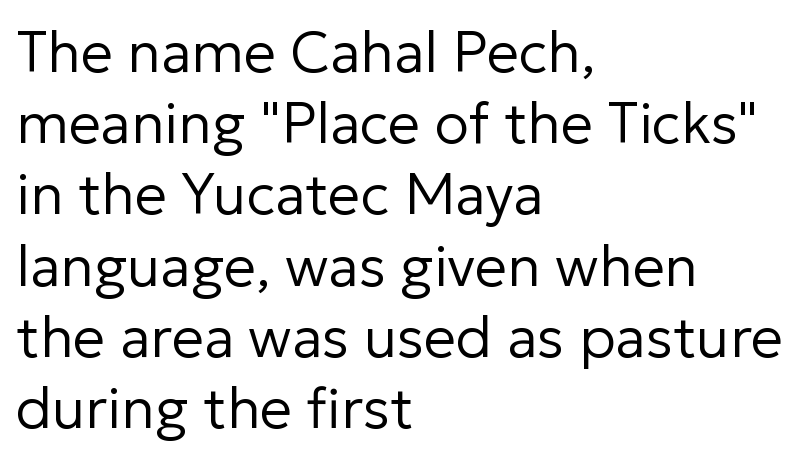
The image shows 57 px regular-weight sans-serif type, upright; set left-aligned, normal line spacing (1.25x), normal letter spacing, not underlined; low stroke contrast and a medium x-height.
